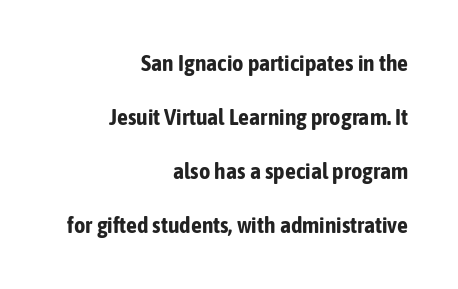
Q: Is the text bold? A: Yes.
Q: Is the text italic (slanted)? A: No, it is upright.
Q: Is the text underlined? A: No.
Q: How is the paragraph aligned? A: Right-aligned.
Q: Is the spacing between letters normal or unusually wide? A: Normal.
Q: Is the spacing between lines tight, normal or loose? A: Loose.
